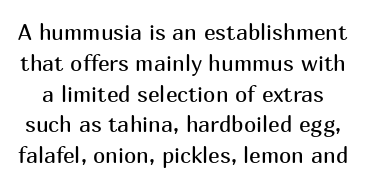
The line texture is even and compact thanks to regular tracking. Weight: not bold — regular or lighter. Bare-footed words on every line. Italic: no, the glyphs are upright roman. Normally led — the rows are evenly, conventionally spaced.
